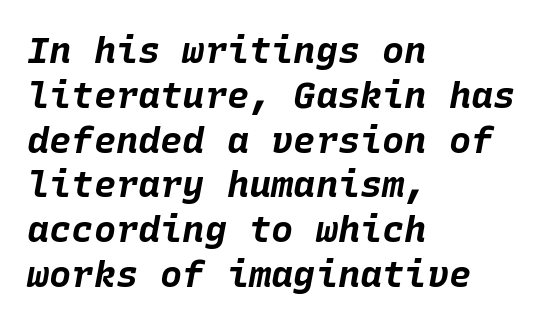
Q: Is the text bold? A: Yes.
Q: Is the text italic (slanted)? A: Yes, it leans right by about 10 degrees.
Q: Is the text underlined? A: No.
Q: How is the paragraph aligned? A: Left-aligned.
Q: Is the spacing between letters normal or unusually wide? A: Normal.
Q: Width (condensed, normal, or wide)? A: Normal.
Q: Stroke contrast? A: Low.
Q: x-height? A: Large.
Q: Monospaced? A: Yes.
